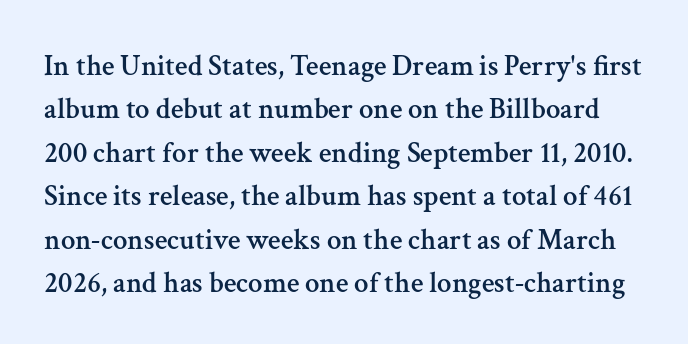
{"serif": "yes", "italic": "no", "width": "normal", "stroke_contrast": "medium", "x_height": "medium", "monospaced": "no", "underline": "no", "line_spacing": "normal", "line_spacing_ratio": 1.5, "letter_spacing": "normal", "letter_spacing_em": 0.0, "glyph_px": 29}
